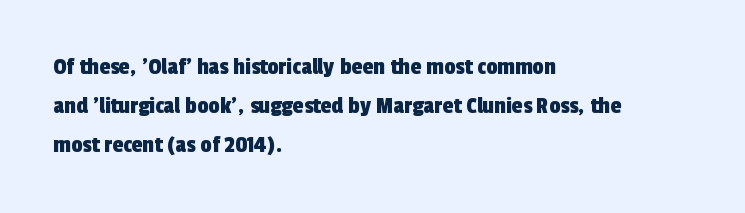
The lines are quadded left. Observe the ordinary spacing: letters are neighbours, not strangers. The string is rendered with underlining switched off. Each new line begins a customary step beneath the previous one.
